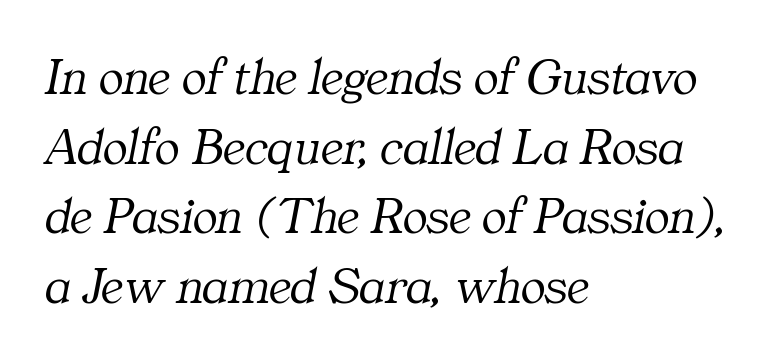
Q: Is the text bold? A: No.
Q: Is the text italic (slanted)? A: Yes, it leans right by about 11 degrees.
Q: Is the typeface a serif or a sans-serif typeface? A: Serif.
Q: Is the text underlined? A: No.
Q: How is the paragraph aligned? A: Left-aligned.
Q: Is the spacing between letters normal or unusually wide? A: Normal.
Q: Is the spacing between lines tight, normal or loose? A: Normal.
Q: Width (condensed, normal, or wide)? A: Normal.
Q: Stroke contrast? A: Medium.
Q: x-height? A: Medium.
Q: Monospaced? A: No.
